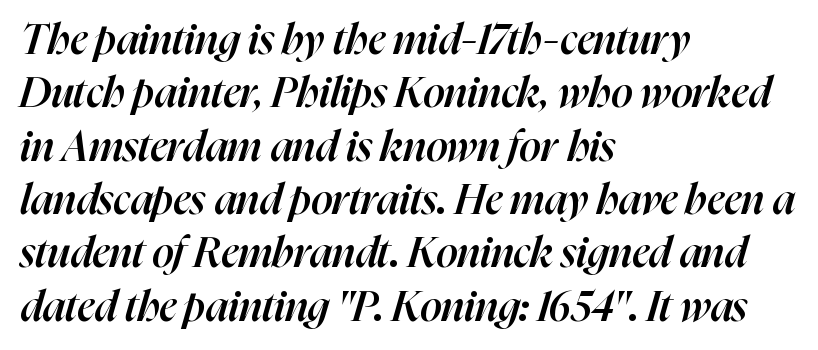
{"italic": "yes", "lean": "right", "slant_degrees": 16, "bold": "semi", "weight": "semibold", "width": "normal", "stroke_contrast": "high", "x_height": "medium", "monospaced": "no", "underline": "no", "align": "left", "line_spacing": "normal", "line_spacing_ratio": 1.27, "letter_spacing": "normal", "letter_spacing_em": 0.0, "glyph_px": 42}
